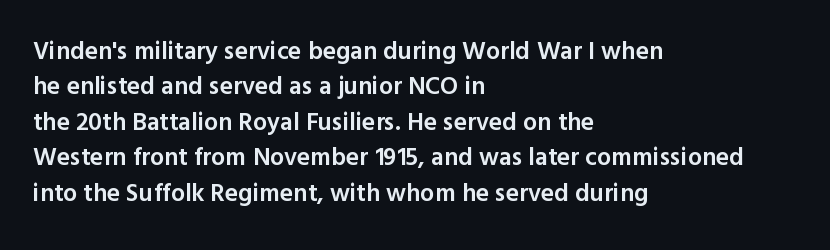
{"italic": "no", "bold": "semi", "underline": "no", "align": "left", "line_spacing": "normal", "line_spacing_ratio": 1.42, "letter_spacing": "normal", "letter_spacing_em": 0.0, "glyph_px": 25}
